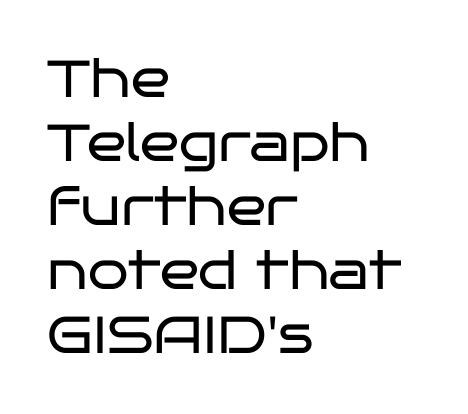
{"serif": "no", "italic": "no", "bold": "no", "weight": "regular", "width": "wide", "stroke_contrast": "low", "x_height": "large", "monospaced": "no", "underline": "no", "align": "left", "line_spacing_ratio": 1.23, "letter_spacing": "normal", "letter_spacing_em": 0.0, "glyph_px": 52}
